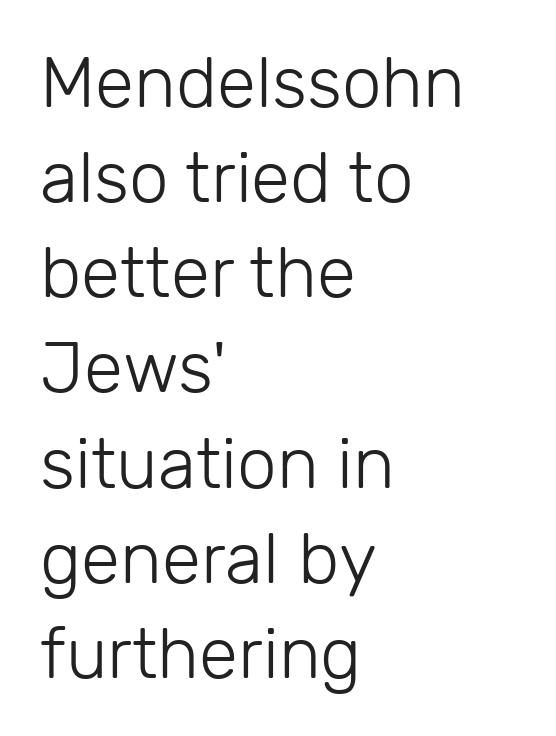
The image shows 71 px light sans-serif type, upright; set left-aligned, normal line spacing (1.34x), normal letter spacing, not underlined; low stroke contrast and a medium x-height.
